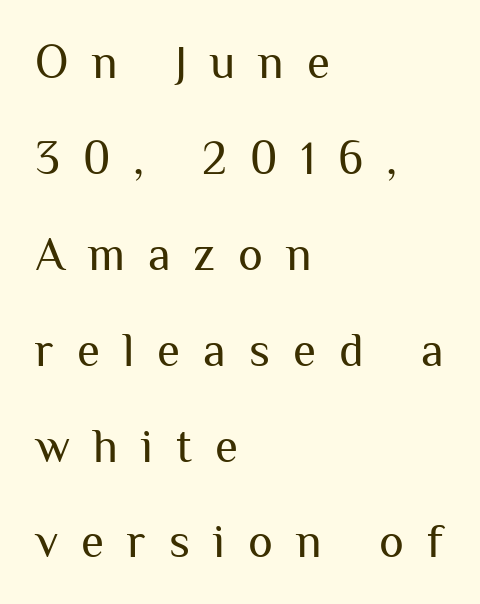
In terms of posture, this sample is upright. The vertical gap from one line to the next is large. The text block is weighted toward the left margin, trailing off unevenly rightward. The face looks like a standard text weight, possibly lighter. Inter-character spacing is expanded well beyond the font's built-in metrics. A typesetter would call this proportional, since set widths differ per character.
